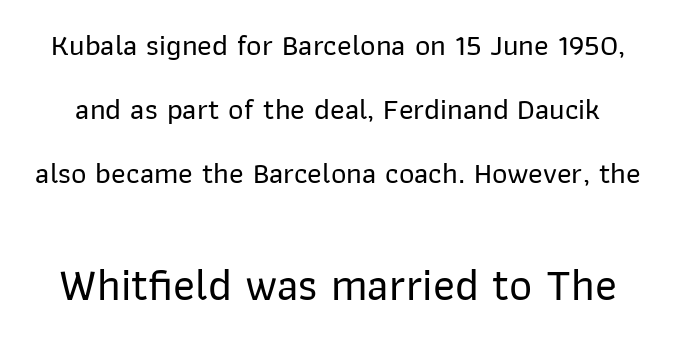
Which of the two is more prominent by size? The second, at the bottom. The lettering stays uniformly vertical, giving the passage a roman look. Caption: standard tracking, unaltered. Classification — sans serif. Clear beneath every line of the passage. Whoever set this chose breathing room over compactness in the vertical rhythm.
